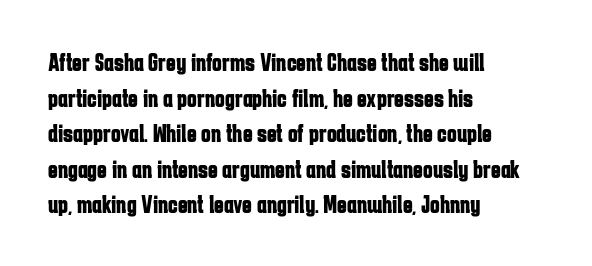
{"italic": "no", "bold": "yes", "underline": "no", "align": "left", "line_spacing": "normal", "line_spacing_ratio": 1.37, "letter_spacing": "normal", "letter_spacing_em": 0.0, "glyph_px": 26}
